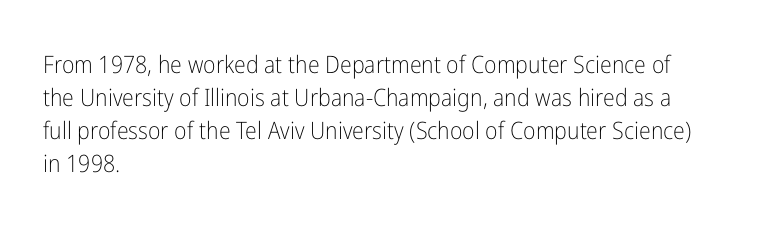
The image shows 24 px text type, upright; set left-aligned, normal line spacing (1.38x), normal letter spacing, not underlined.
